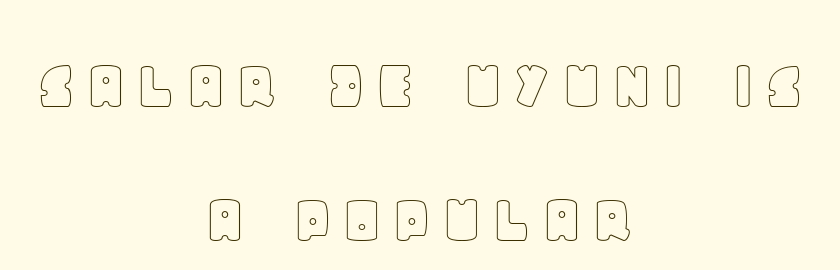
The image shows 73 px text type, upright; set centered, line spacing 1.84x, not underlined; a large x-height.
